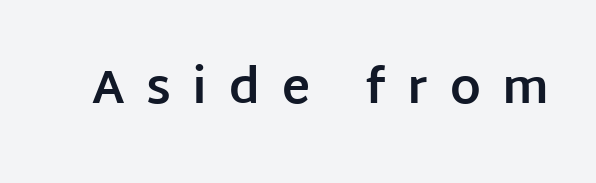
Q: Is the text bold? A: Yes.
Q: Is the text italic (slanted)? A: No, it is upright.
Q: Is the typeface a serif or a sans-serif typeface? A: Sans-serif.
Q: Is the text underlined? A: No.
Q: Is the spacing between letters normal or unusually wide? A: Unusually wide.
Q: Width (condensed, normal, or wide)? A: Normal.
Q: Stroke contrast? A: Low.
Q: x-height? A: Large.
Q: Monospaced? A: No.
